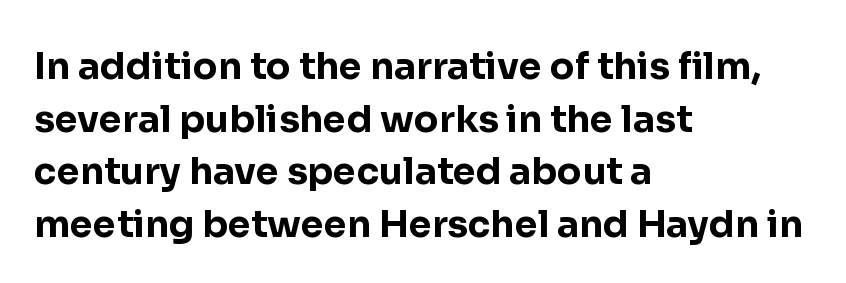
The leading is moderate, giving the passage an even texture. Observe the absence of serifs on each vertical stroke in this sample. You'd pick this weight for a headline — it's a proper bold. The area under the type is left untouched. Each letter keeps its own natural width here, so spacing adapts to shape. In terms of posture, this sample is upright.
